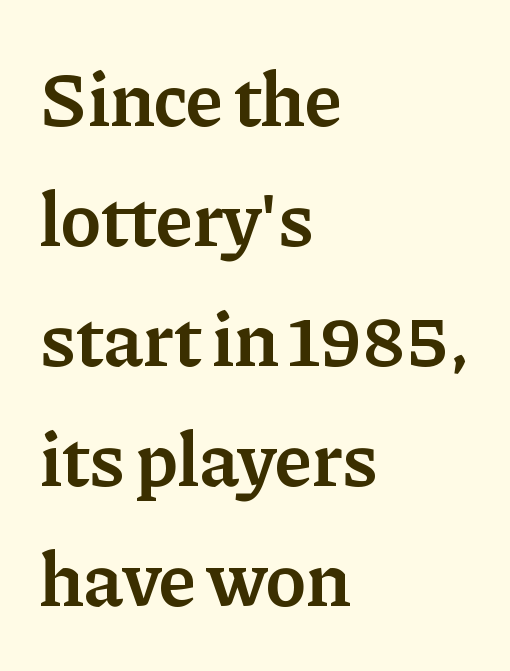
Q: Is the text bold? A: Semi-bold.
Q: Is the text italic (slanted)? A: No, it is upright.
Q: Is the typeface a serif or a sans-serif typeface? A: Serif.
Q: Is the text underlined? A: No.
Q: How is the paragraph aligned? A: Left-aligned.
Q: Is the spacing between letters normal or unusually wide? A: Normal.
Q: Is the spacing between lines tight, normal or loose? A: Normal.
Q: Width (condensed, normal, or wide)? A: Normal.
Q: Stroke contrast? A: Low.
Q: x-height? A: Medium.
Q: Monospaced? A: No.
